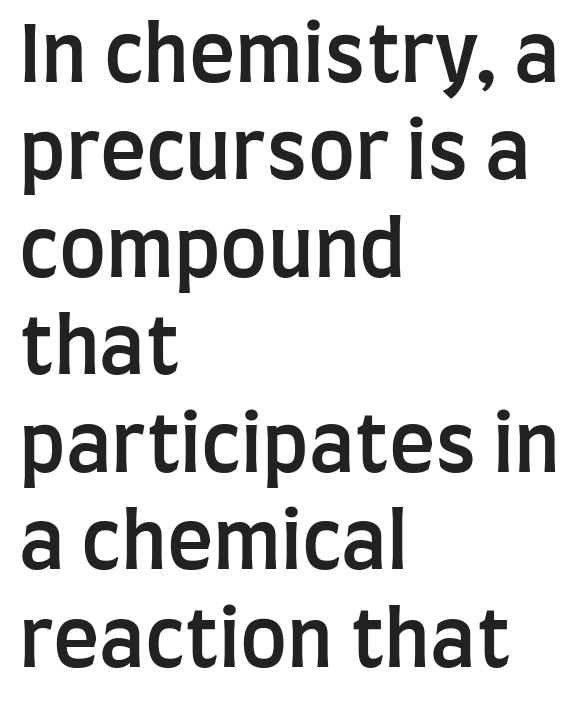
Has an underline been added? It has not. A somewhat darkened texture: the type is semibold rather than bold. The lettering stays uniformly vertical, giving the passage a roman look. Letter spacing: default. The designer went with a sans here, leaving each stem footless.
